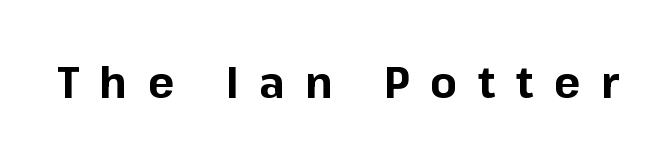
The image shows 44 px bold sans-serif type, upright; set unusually wide letter spacing (+0.47 em), not underlined; low stroke contrast and a medium x-height.
